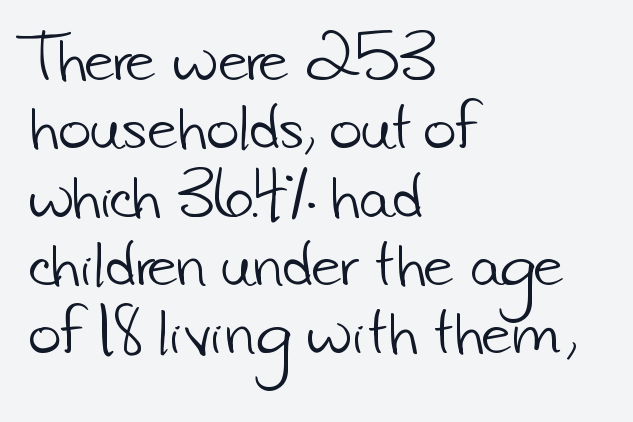
Q: Is the text bold? A: No.
Q: Is the typeface a serif or a sans-serif typeface? A: Sans-serif.
Q: Is the text underlined? A: No.
Q: How is the paragraph aligned? A: Left-aligned.
Q: Is the spacing between letters normal or unusually wide? A: Normal.
Q: Width (condensed, normal, or wide)? A: Normal.
Q: Stroke contrast? A: Low.
Q: x-height? A: Small.
Q: Monospaced? A: No.
